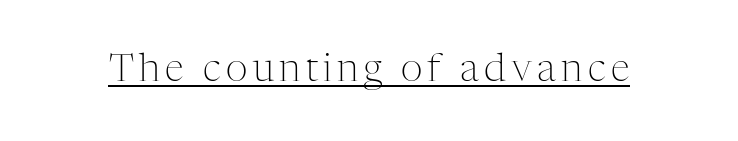
The image shows 38 px light serif type, upright; set underlined; medium stroke contrast and a medium x-height.
